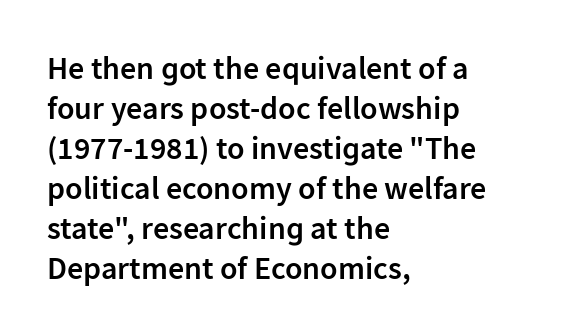
{"serif": "no", "italic": "no", "bold": "semi", "weight": "semibold", "width": "normal", "stroke_contrast": "low", "x_height": "medium", "monospaced": "no", "underline": "no", "align": "left", "line_spacing": "normal", "line_spacing_ratio": 1.25, "letter_spacing": "normal", "letter_spacing_em": 0.0, "glyph_px": 32}
